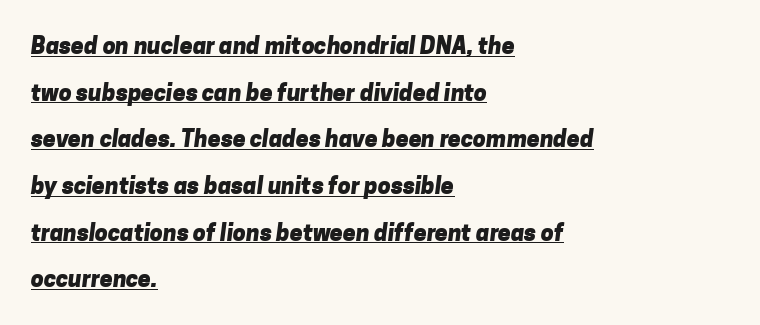
{"bold": "yes", "underline": "yes", "align": "left", "line_spacing": "loose", "line_spacing_ratio": 2.03, "letter_spacing": "normal", "letter_spacing_em": 0.0, "glyph_px": 23}
